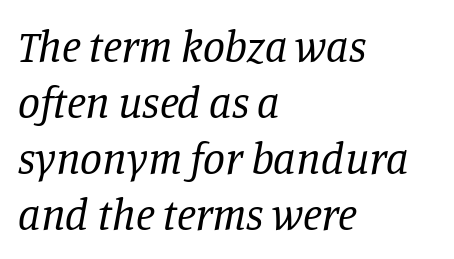
Vertically, the passage feels balanced, rows spaced as you'd expect. Honestly, there is no underline to notice here at all. Stroke mass is kept to a normal reading level or below. The letters advance in unequal steps, a hallmark of proportional type. The letters are slanted; this is an italic face. Is this a sans? No — the strokes have serifs.
